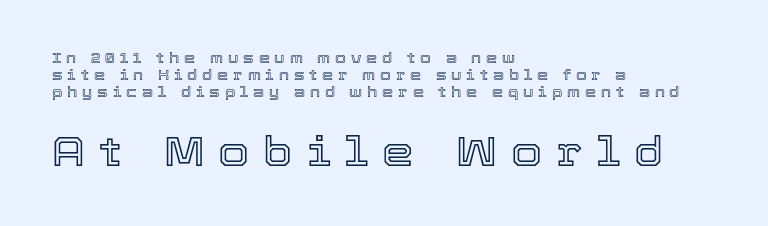
The image shows 40 px text type, upright; set left-aligned, line spacing 1.23x, unusually wide letter spacing (+0.35 em), not underlined; the second (bottom) block is 2.86x larger; a medium x-height.
